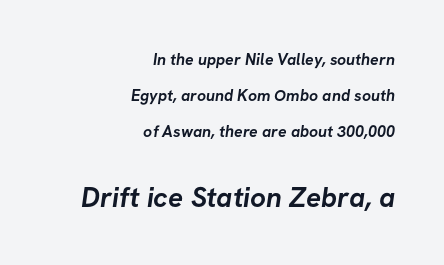
Q: Is the text bold? A: Yes.
Q: Is the typeface a serif or a sans-serif typeface? A: Sans-serif.
Q: Is the text underlined? A: No.
Q: How is the paragraph aligned? A: Right-aligned.
Q: Is the spacing between letters normal or unusually wide? A: Normal.
Q: Is the spacing between lines tight, normal or loose? A: Loose.
Q: Which block of text is set in a larger size, the first (top) or the second (bottom)? A: The second (bottom) one.
Q: Width (condensed, normal, or wide)? A: Normal.
Q: Stroke contrast? A: Low.
Q: x-height? A: Medium.
Q: Monospaced? A: No.
